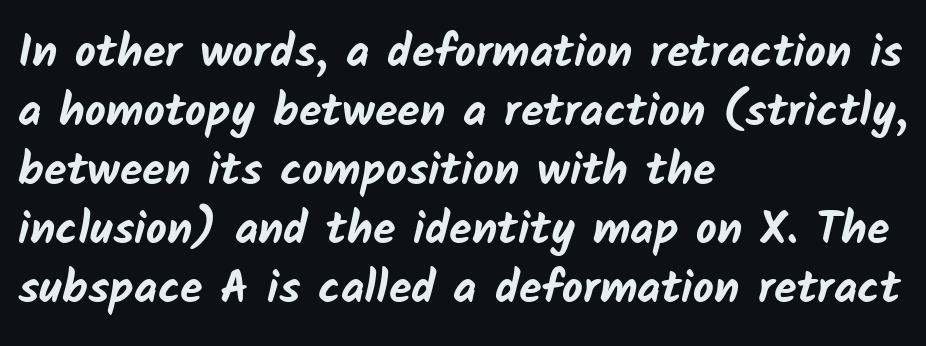
Q: Is the text bold? A: Yes.
Q: Is the typeface a serif or a sans-serif typeface? A: Sans-serif.
Q: Is the text underlined? A: No.
Q: How is the paragraph aligned? A: Left-aligned.
Q: Is the spacing between letters normal or unusually wide? A: Normal.
Q: Is the spacing between lines tight, normal or loose? A: Normal.
Q: Width (condensed, normal, or wide)? A: Normal.
Q: Stroke contrast? A: Low.
Q: x-height? A: Medium.
Q: Monospaced? A: No.
